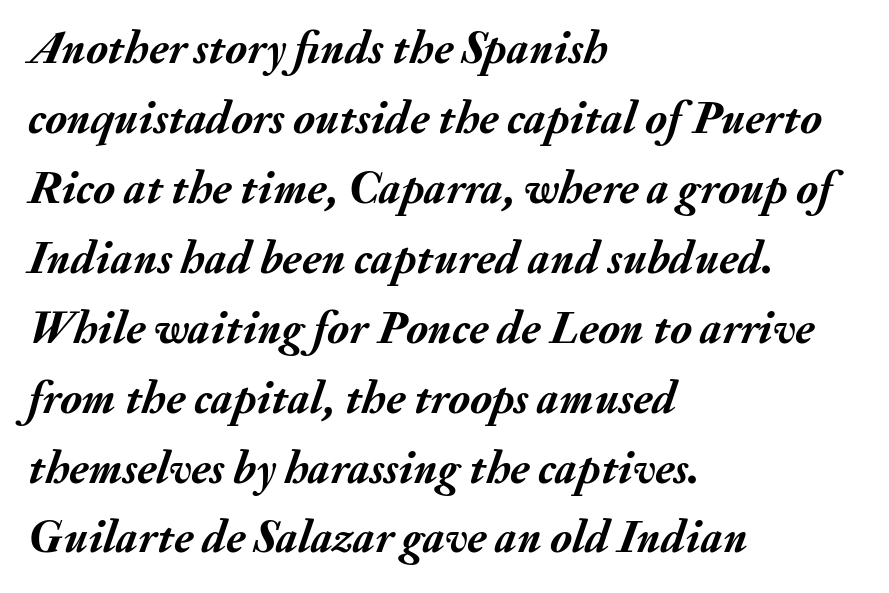
The image shows 46 px semibold type, italic (leaning right); set left-aligned, normal line spacing (1.52x), normal letter spacing, not underlined; medium stroke contrast and a small x-height.
